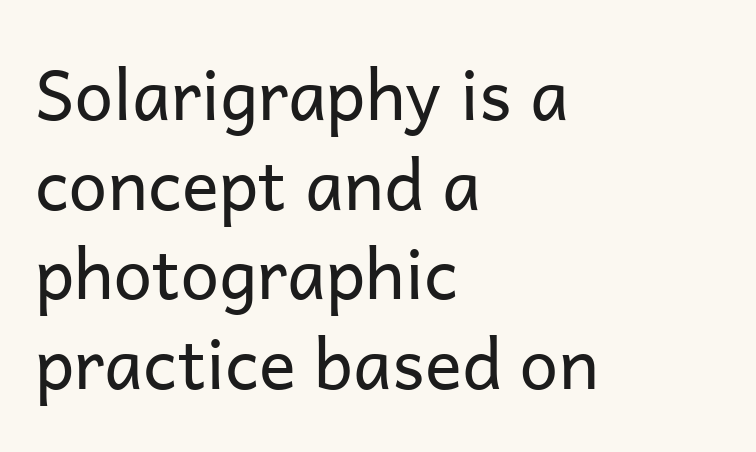
{"serif": "no", "italic": "no", "bold": "no", "weight": "regular", "width": "normal", "stroke_contrast": "low", "x_height": "medium", "monospaced": "no", "underline": "no", "align": "left", "line_spacing": "normal", "line_spacing_ratio": 1.3, "letter_spacing": "normal", "letter_spacing_em": 0.0, "glyph_px": 69}
